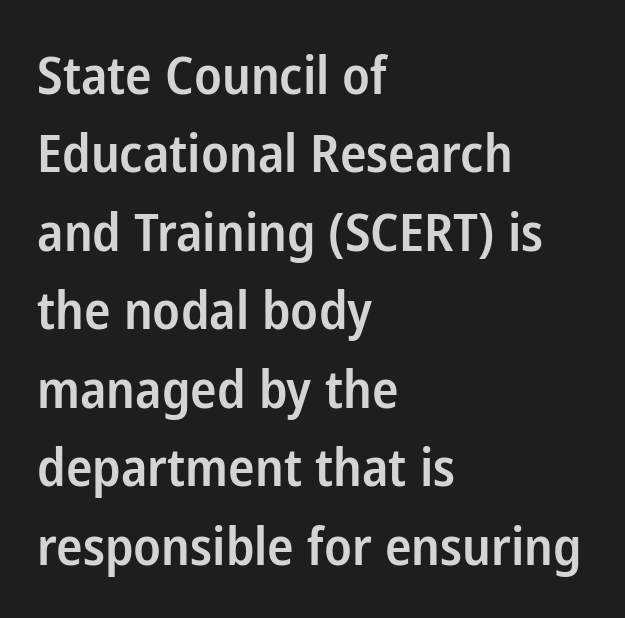
The image shows 53 px semibold, condensed sans-serif type, upright; set left-aligned, normal line spacing (1.48x), normal letter spacing, not underlined; low stroke contrast and a medium x-height.
